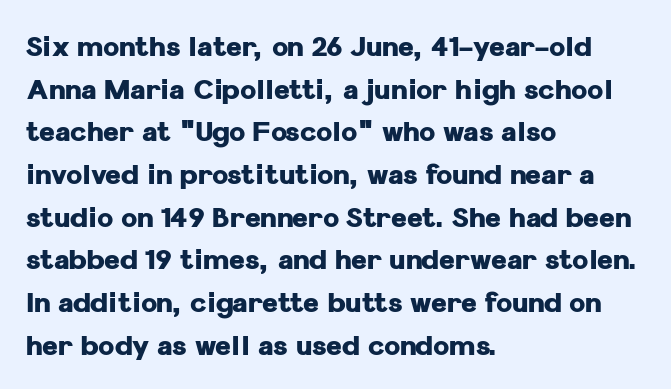
The image shows 27 px bold type, upright; set left-aligned, normal line spacing (1.58x), normal letter spacing, not underlined.
